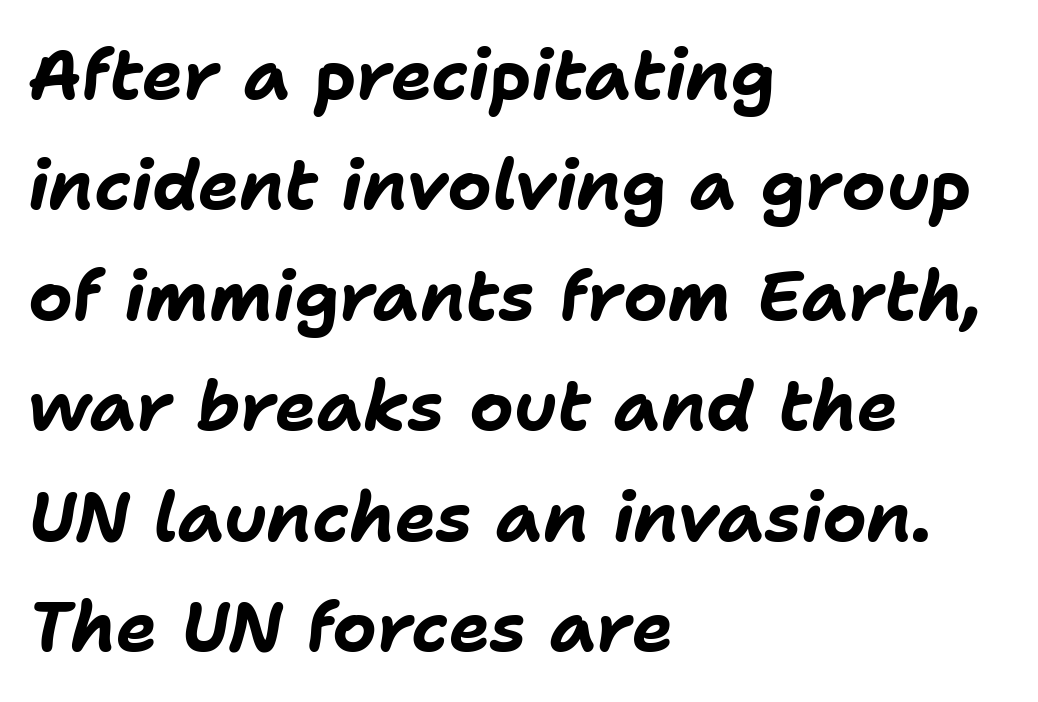
Students, observe: this is what conventionally led text looks like. Compared with ordinary roman type, these characters are visibly tilted. The setting favours the left margin, as ordinary paragraphs usually do. Do the characters align in a grid? No, the font is proportional. The type is set solid horizontally, with unmodified tracking.
